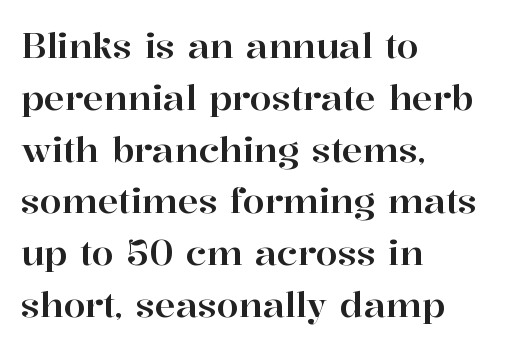
The image shows 35 px serif type, upright; set left-aligned, normal line spacing (1.48x), normal letter spacing, not underlined; high stroke contrast and a medium x-height.
